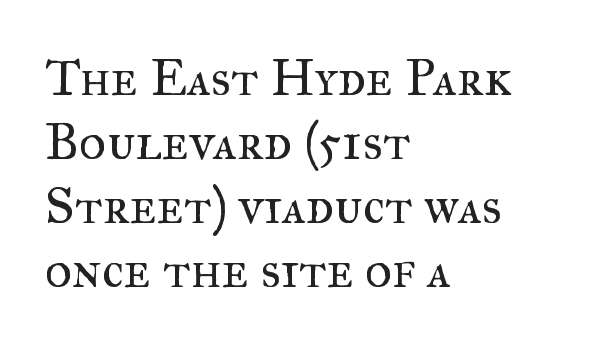
This is the regular roman posture of the typeface. Words appear dense and cohesive because spacing is normal. This sample has the flowing, uneven cadence of proportional lettering. Visually the block forms a straight wall on the left and a jagged coastline on the right.
